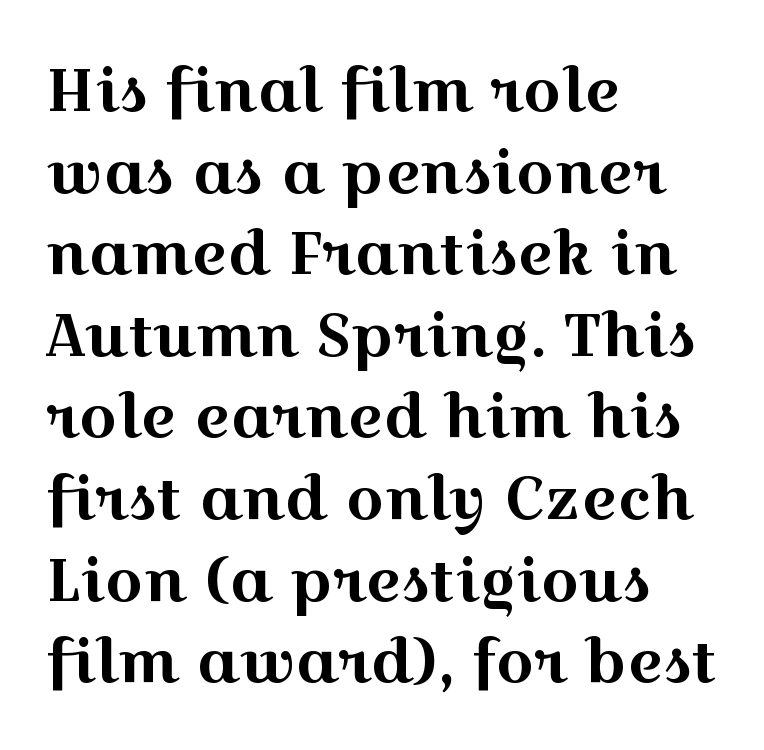
Q: Is the text italic (slanted)? A: No, it is upright.
Q: Is the typeface a serif or a sans-serif typeface? A: Serif.
Q: Is the text underlined? A: No.
Q: How is the paragraph aligned? A: Left-aligned.
Q: Is the spacing between letters normal or unusually wide? A: Normal.
Q: Is the spacing between lines tight, normal or loose? A: Normal.
Q: Width (condensed, normal, or wide)? A: Wide.
Q: x-height? A: Medium.
Q: Monospaced? A: No.
